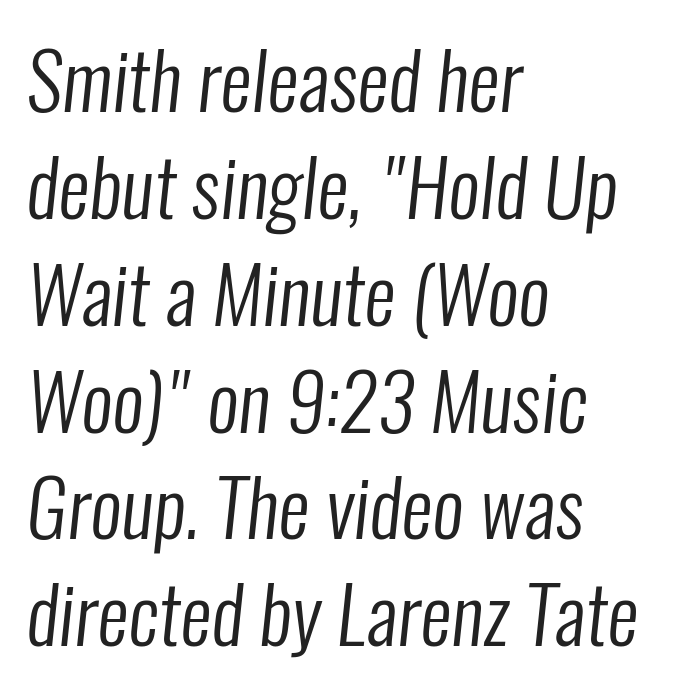
The image shows 78 px regular-weight, condensed sans-serif type; set left-aligned, normal line spacing (1.37x), normal letter spacing, not underlined; low stroke contrast and a medium x-height.
